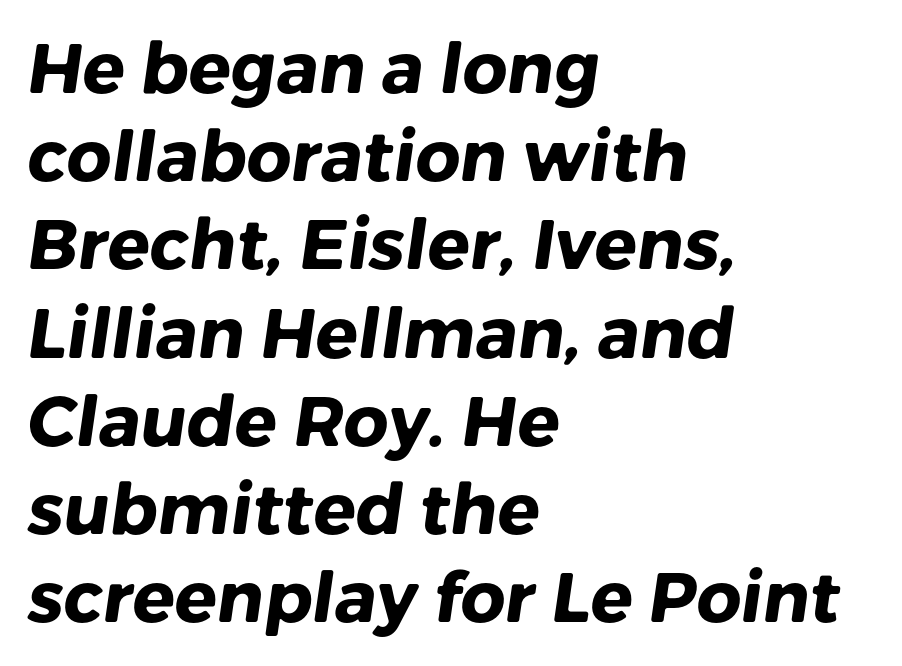
Type style note: lacks serifs. Underline: absent. Layout note: lines flush left. The passage shown is typed in a proportional face where columns would drift.
